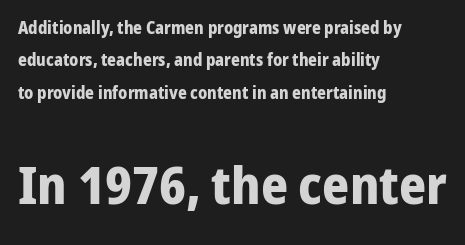
Q: Is the text bold? A: Yes.
Q: Is the text italic (slanted)? A: No, it is upright.
Q: Is the typeface a serif or a sans-serif typeface? A: Sans-serif.
Q: Is the text underlined? A: No.
Q: How is the paragraph aligned? A: Left-aligned.
Q: Is the spacing between letters normal or unusually wide? A: Normal.
Q: Is the spacing between lines tight, normal or loose? A: Loose.
Q: Which block of text is set in a larger size, the first (top) or the second (bottom)? A: The second (bottom) one.
Q: Width (condensed, normal, or wide)? A: Normal.
Q: Stroke contrast? A: Low.
Q: x-height? A: Medium.
Q: Monospaced? A: No.
